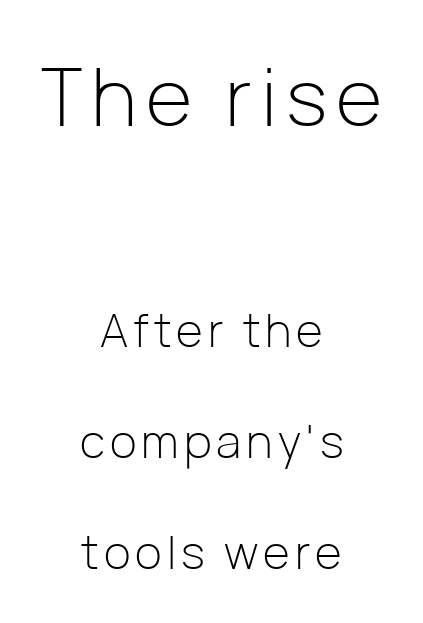
Q: Is the text bold? A: No.
Q: Is the text italic (slanted)? A: No, it is upright.
Q: Is the typeface a serif or a sans-serif typeface? A: Sans-serif.
Q: Is the text underlined? A: No.
Q: How is the paragraph aligned? A: Centered.
Q: Is the spacing between lines tight, normal or loose? A: Loose.
Q: Which block of text is set in a larger size, the first (top) or the second (bottom)? A: The first (top) one.
Q: Width (condensed, normal, or wide)? A: Normal.
Q: Stroke contrast? A: Low.
Q: x-height? A: Medium.
Q: Monospaced? A: No.
